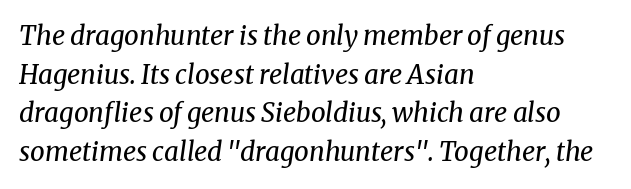
{"italic": "yes", "lean": "right", "slant_degrees": 8, "bold": "no", "underline": "no", "align": "left", "line_spacing": "normal", "line_spacing_ratio": 1.49, "letter_spacing": "normal", "letter_spacing_em": 0.0, "glyph_px": 26}
